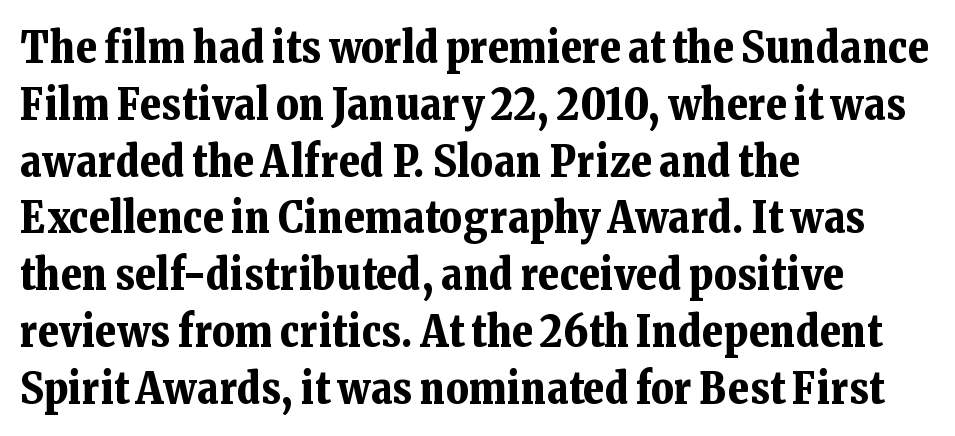
The image shows 43 px bold serif type, upright; set left-aligned, normal line spacing (1.32x), normal letter spacing, not underlined; low stroke contrast and a medium x-height.
